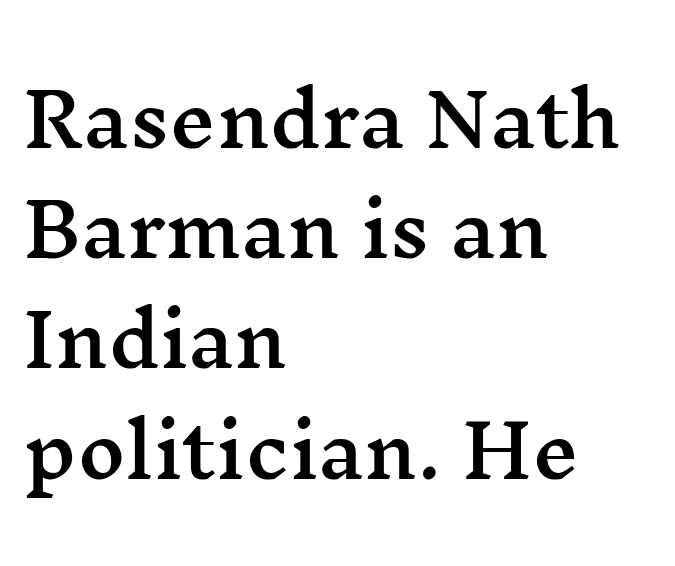
The lines sit at an ordinary, default distance from one another. Upright lettering throughout. Here the designer chose a conventional face with non-uniform glyph widths. Type without underlining.
